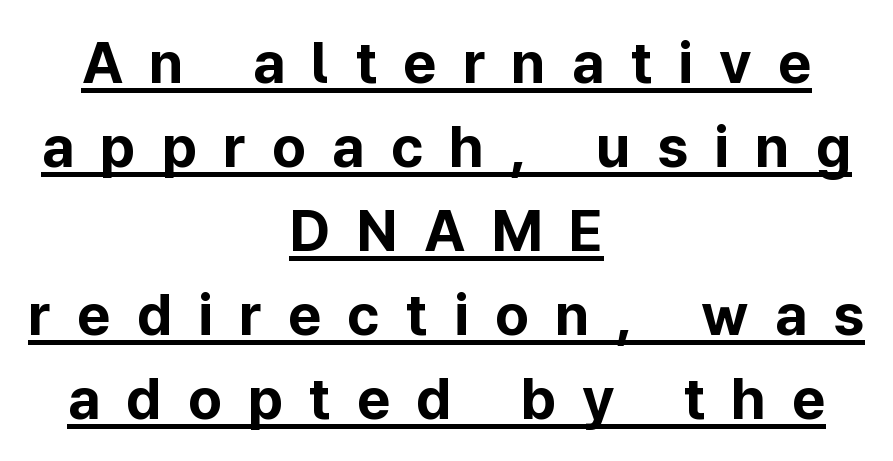
Every stem runs plumb, perpendicular to the baseline. A typesetter would label this face a sans. Emphasis is given by a line drawn under the lettering. In terms of leading, this rendering sits right in the middle.
